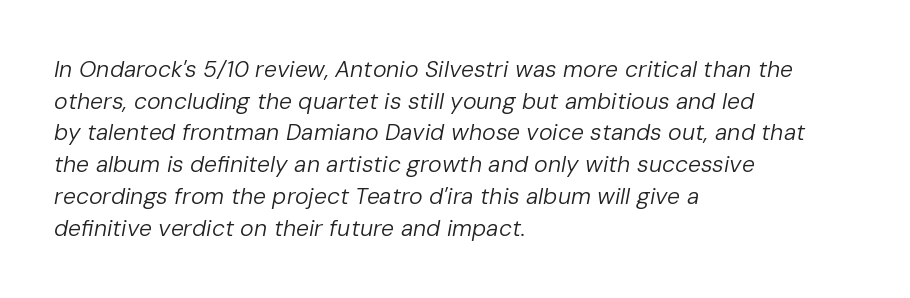
Q: Is the text bold? A: No.
Q: Is the text italic (slanted)? A: Yes, it leans right by about 10 degrees.
Q: Is the text underlined? A: No.
Q: How is the paragraph aligned? A: Left-aligned.
Q: Is the spacing between letters normal or unusually wide? A: Normal.
Q: Is the spacing between lines tight, normal or loose? A: Normal.
